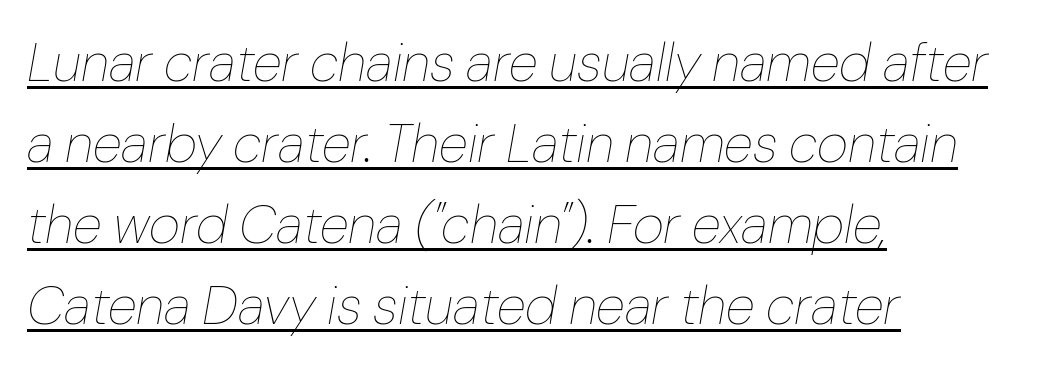
The image shows 54 px thin type, italic (leaning right); set left-aligned, normal line spacing (1.5x), normal letter spacing, underlined; low stroke contrast and a medium x-height.
